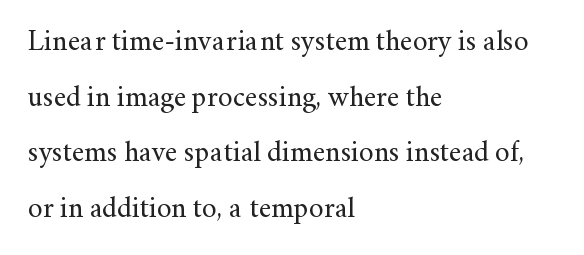
{"serif": "yes", "italic": "no", "bold": "no", "weight": "regular", "width": "normal", "stroke_contrast": "medium", "x_height": "small", "monospaced": "no", "underline": "no", "align": "left", "line_spacing": "loose", "line_spacing_ratio": 1.92, "letter_spacing": "normal", "letter_spacing_em": 0.0, "glyph_px": 29}
